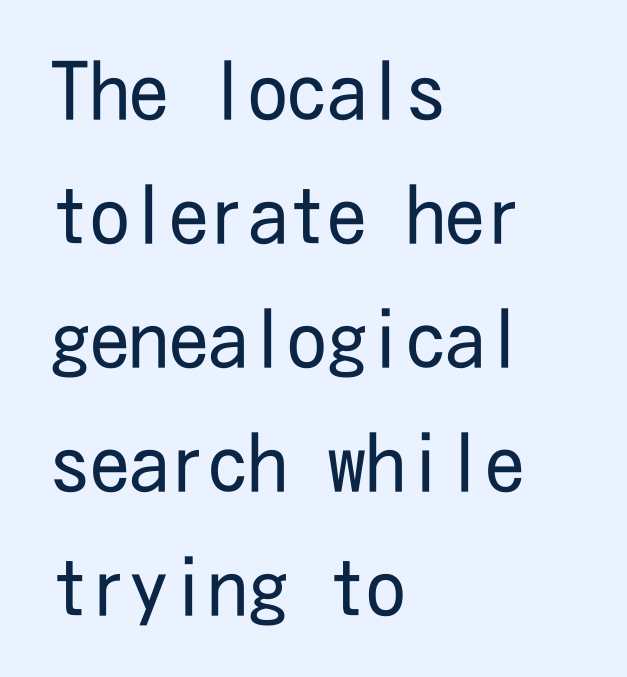
{"serif": "no", "italic": "no", "bold": "no", "weight": "regular", "width": "condensed", "stroke_contrast": "low", "x_height": "medium", "underline": "no", "align": "left", "line_spacing": "normal", "line_spacing_ratio": 1.57, "letter_spacing": "normal", "letter_spacing_em": 0.0, "glyph_px": 79}
